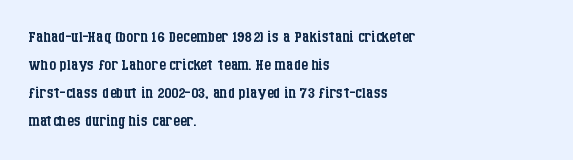
{"italic": "no", "bold": "no", "underline": "no", "align": "left", "line_spacing": "normal", "line_spacing_ratio": 1.27, "letter_spacing": "normal", "letter_spacing_em": 0.0, "glyph_px": 22}
